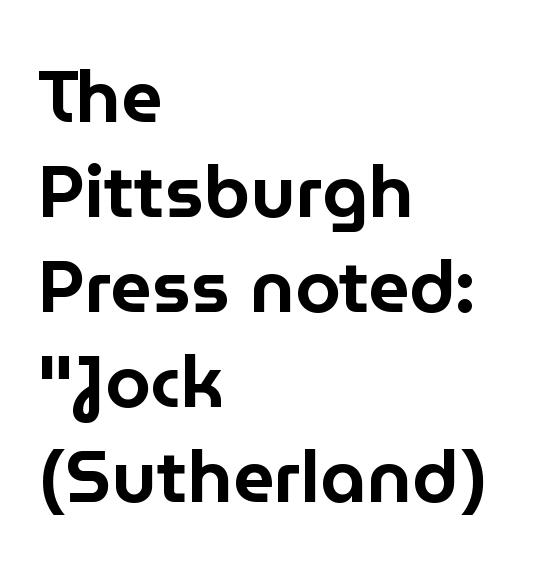
The image shows 73 px sans-serif type, upright; set left-aligned, normal line spacing (1.3x), normal letter spacing, not underlined; low stroke contrast and a medium x-height.
